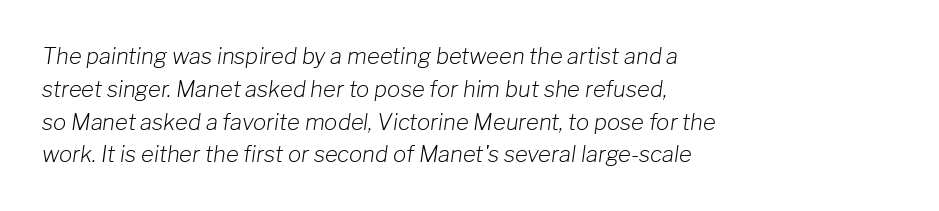
{"italic": "yes", "lean": "right", "slant_degrees": 8, "bold": "no", "underline": "no", "align": "left", "line_spacing": "normal", "line_spacing_ratio": 1.49, "letter_spacing": "normal", "letter_spacing_em": 0.0, "glyph_px": 22}
